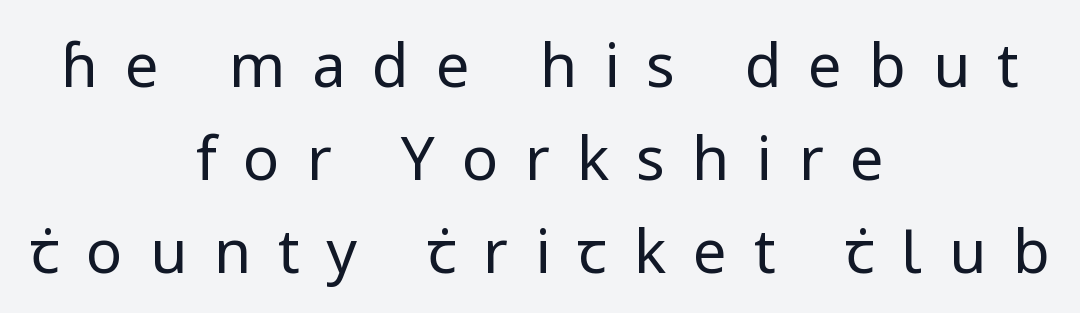
Q: Is the text bold? A: No.
Q: Is the text italic (slanted)? A: No, it is upright.
Q: Is the typeface a serif or a sans-serif typeface? A: Sans-serif.
Q: Is the text underlined? A: No.
Q: How is the paragraph aligned? A: Centered.
Q: Is the spacing between letters normal or unusually wide? A: Unusually wide.
Q: Is the spacing between lines tight, normal or loose? A: Normal.
Q: Width (condensed, normal, or wide)? A: Normal.
Q: Stroke contrast? A: Low.
Q: x-height? A: Medium.
Q: Monospaced? A: No.
